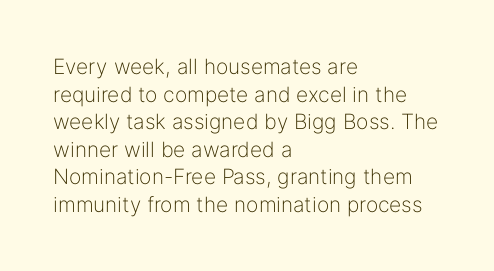
{"italic": "no", "bold": "no", "underline": "no", "align": "left", "line_spacing": "normal", "line_spacing_ratio": 1.31, "letter_spacing": "normal", "letter_spacing_em": 0.0, "glyph_px": 21}
